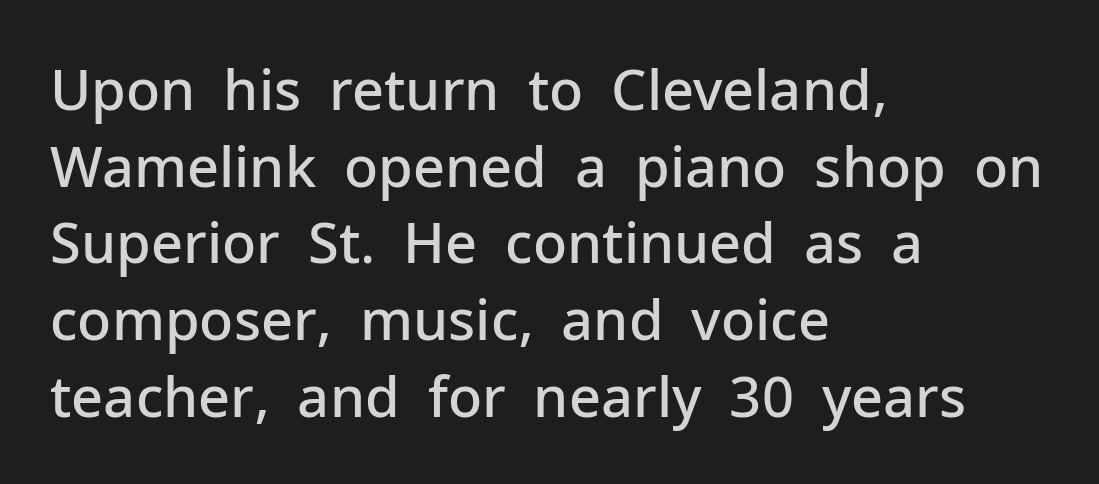
The image shows 56 px semibold sans-serif type, upright; set left-aligned, normal line spacing (1.37x), normal letter spacing, not underlined; low stroke contrast and a medium x-height.
